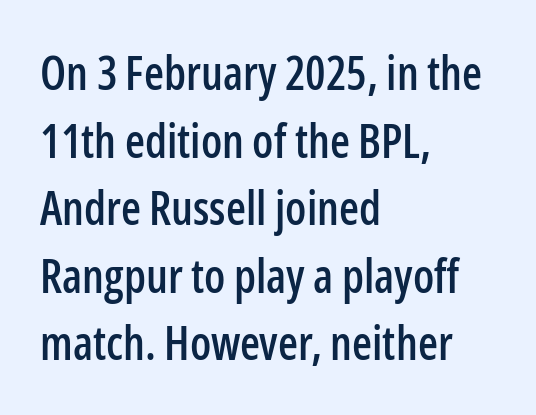
The image shows 46 px condensed sans-serif type, upright; set left-aligned, normal line spacing (1.47x), normal letter spacing, not underlined; low stroke contrast and a medium x-height.
